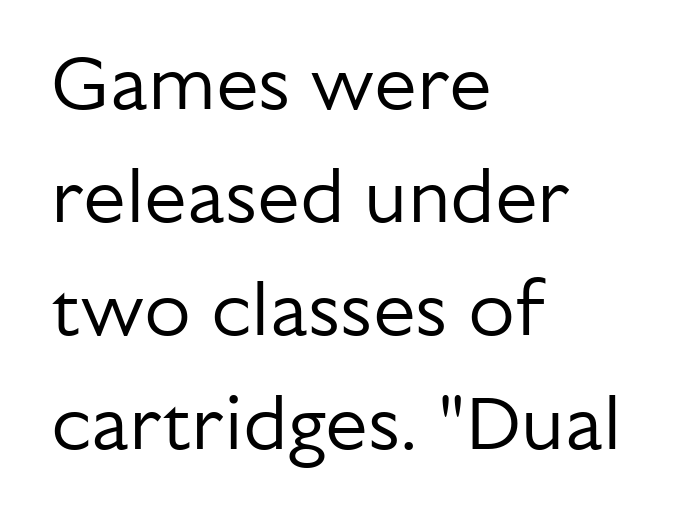
Between one letter and the next there's only the usual sliver of space. The typeface has the unassuming heft of standard copy or less. The text was rendered using a sans face with plain stroke endings. The designer left line spacing at the default. Note the varied advance widths — an 'i' is clearly narrower than an 'm'. Rendered with straight, roman letterforms.
